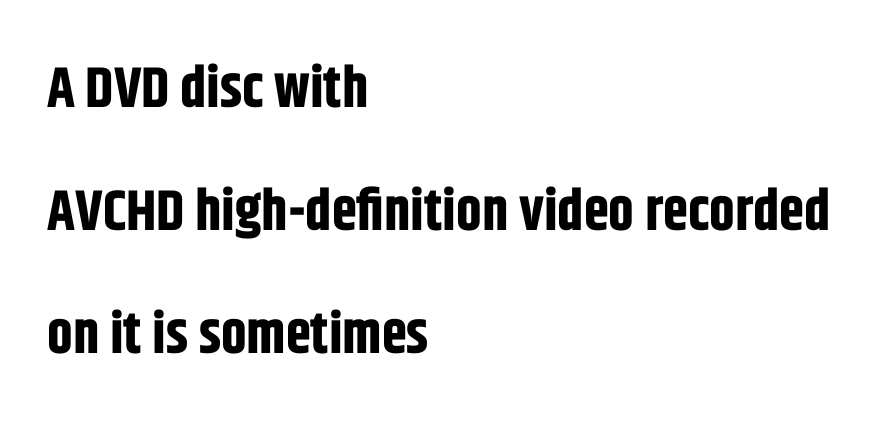
The image shows 57 px bold, condensed sans-serif type, upright; set left-aligned, loose line spacing (2.16x), normal letter spacing, not underlined; low stroke contrast and a large x-height.
